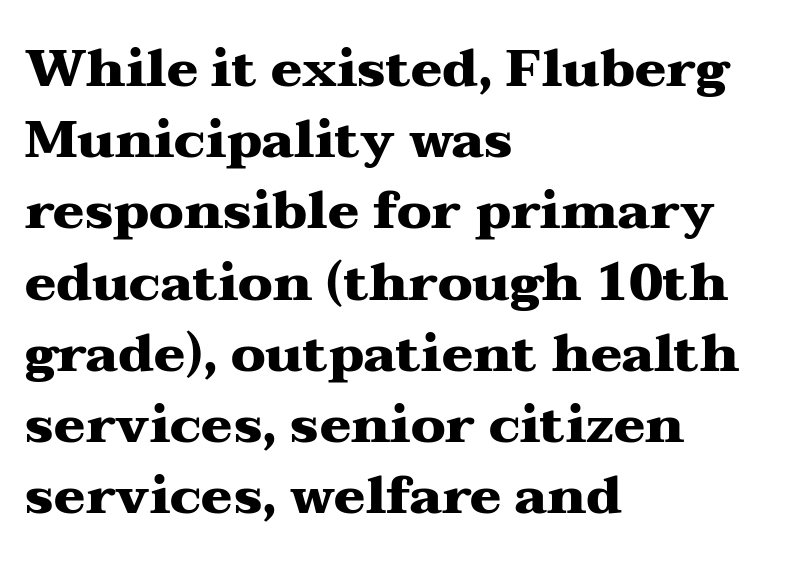
The image shows 52 px heavy, wide serif type, upright; set left-aligned, normal line spacing (1.37x), normal letter spacing, not underlined; medium stroke contrast and a medium x-height.
